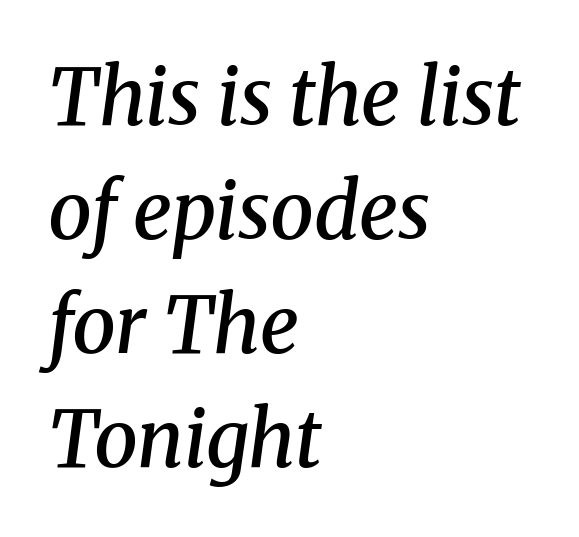
{"serif": "yes", "italic": "yes", "lean": "right", "slant_degrees": 8, "bold": "semi", "weight": "semibold", "width": "normal", "stroke_contrast": "medium", "x_height": "medium", "monospaced": "no", "underline": "no", "align": "left", "line_spacing": "normal", "line_spacing_ratio": 1.46, "letter_spacing": "normal", "letter_spacing_em": 0.0, "glyph_px": 78}
